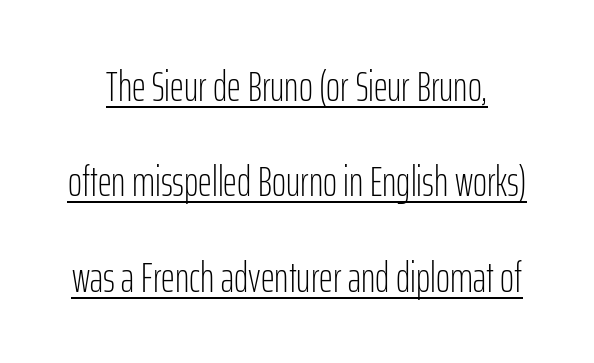
The image shows 43 px light, condensed sans-serif type, upright; set loose line spacing (2.22x), normal letter spacing, underlined; low stroke contrast and a medium x-height.
